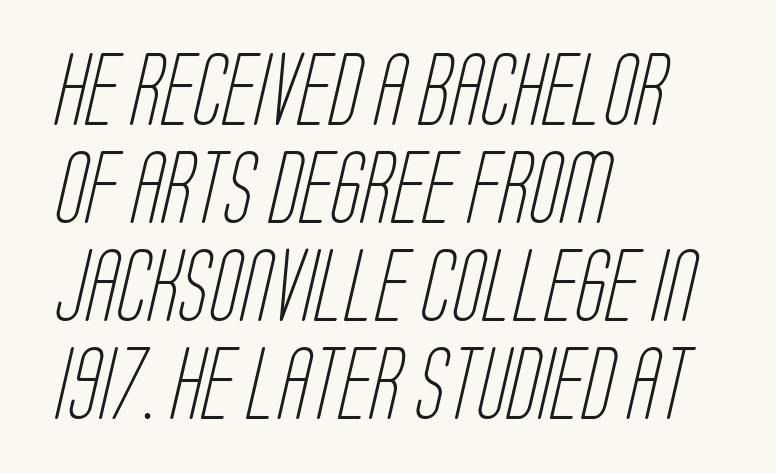
{"serif": "no", "bold": "no", "weight": "light", "width": "condensed", "stroke_contrast": "low", "x_height": "large", "monospaced": "no", "underline": "no", "align": "left", "line_spacing": "normal", "line_spacing_ratio": 1.36, "letter_spacing": "normal", "letter_spacing_em": 0.0, "glyph_px": 72}
